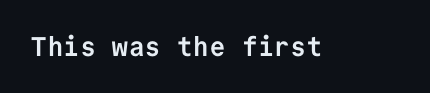
The image shows 27 px bold type, upright; set normal letter spacing, not underlined.
